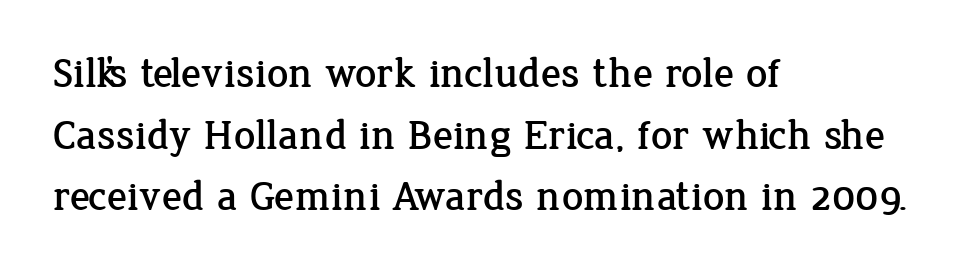
{"serif": "yes", "italic": "no", "width": "normal", "stroke_contrast": "low", "x_height": "medium", "monospaced": "no", "underline": "no", "align": "left", "line_spacing": "normal", "line_spacing_ratio": 1.47, "letter_spacing": "normal", "letter_spacing_em": 0.0, "glyph_px": 42}
